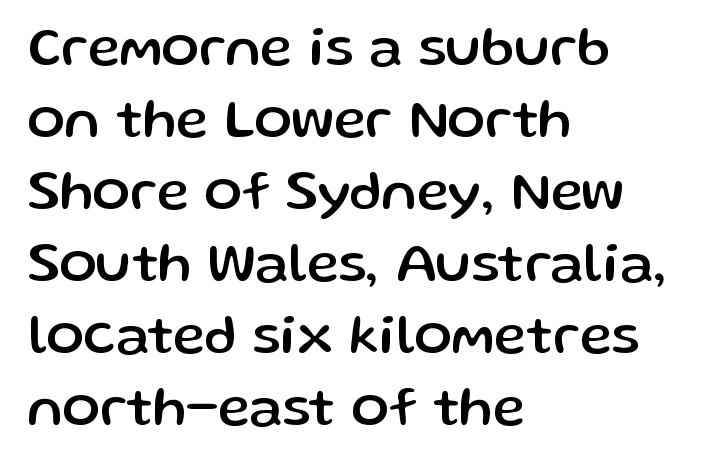
Q: Is the text italic (slanted)? A: No, it is upright.
Q: Is the typeface a serif or a sans-serif typeface? A: Sans-serif.
Q: Is the text underlined? A: No.
Q: How is the paragraph aligned? A: Left-aligned.
Q: Is the spacing between letters normal or unusually wide? A: Normal.
Q: Is the spacing between lines tight, normal or loose? A: Normal.
Q: Width (condensed, normal, or wide)? A: Normal.
Q: Stroke contrast? A: Low.
Q: x-height? A: Medium.
Q: Monospaced? A: No.
